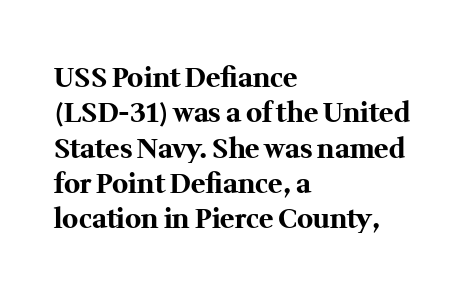
The image shows 27 px bold type, upright; set left-aligned, normal line spacing (1.31x), normal letter spacing, not underlined.
